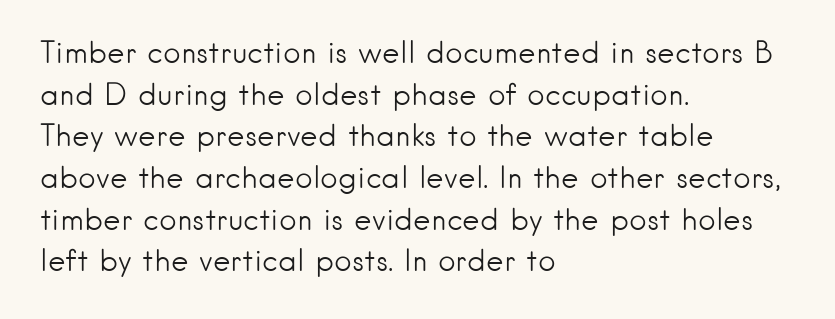
Q: Is the text bold? A: No.
Q: Is the text italic (slanted)? A: No, it is upright.
Q: Is the typeface a serif or a sans-serif typeface? A: Sans-serif.
Q: Is the text underlined? A: No.
Q: How is the paragraph aligned? A: Left-aligned.
Q: Is the spacing between letters normal or unusually wide? A: Normal.
Q: Is the spacing between lines tight, normal or loose? A: Normal.
Q: Width (condensed, normal, or wide)? A: Normal.
Q: Stroke contrast? A: Low.
Q: x-height? A: Small.
Q: Monospaced? A: No.
